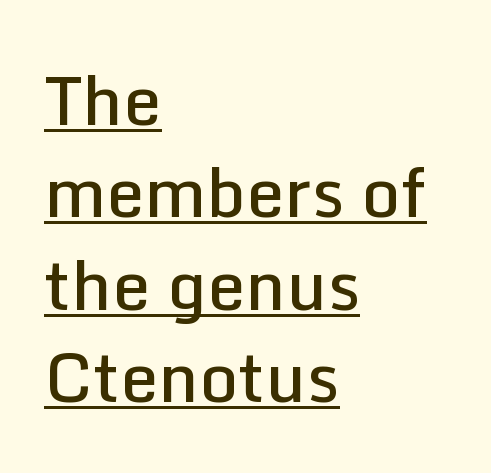
Q: Is the text bold? A: Semi-bold.
Q: Is the text italic (slanted)? A: No, it is upright.
Q: Is the typeface a serif or a sans-serif typeface? A: Sans-serif.
Q: Is the text underlined? A: Yes.
Q: How is the paragraph aligned? A: Left-aligned.
Q: Is the spacing between letters normal or unusually wide? A: Normal.
Q: Is the spacing between lines tight, normal or loose? A: Normal.
Q: Width (condensed, normal, or wide)? A: Normal.
Q: Stroke contrast? A: Low.
Q: x-height? A: Medium.
Q: Monospaced? A: No.
